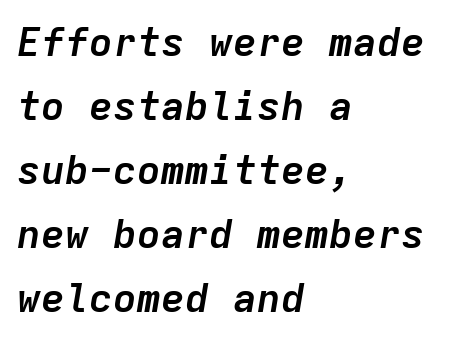
{"italic": "yes", "lean": "right", "slant_degrees": 9, "bold": "yes", "weight": "semibold", "width": "normal", "stroke_contrast": "low", "x_height": "medium", "monospaced": "yes", "underline": "no", "align": "left", "line_spacing": "normal", "line_spacing_ratio": 1.6, "letter_spacing": "normal", "letter_spacing_em": 0.0, "glyph_px": 40}
